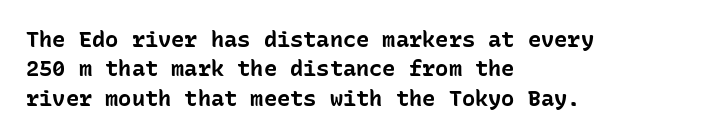
{"italic": "no", "bold": "yes", "underline": "no", "align": "left", "line_spacing": "normal", "line_spacing_ratio": 1.34, "letter_spacing": "normal", "letter_spacing_em": 0.0, "glyph_px": 22}
